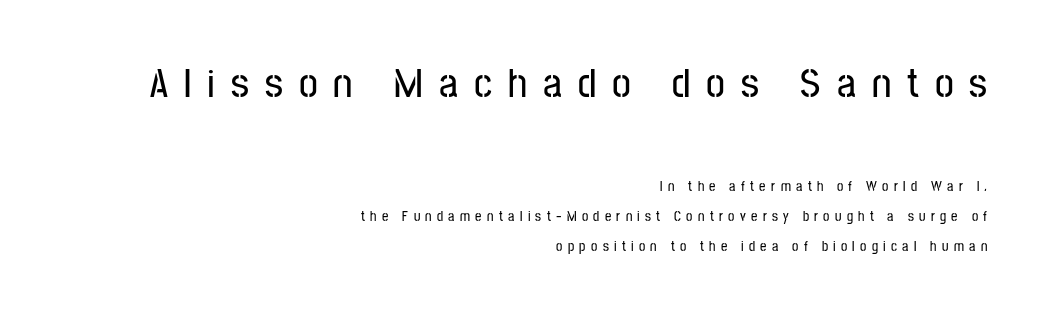
The image shows 42 px condensed sans-serif type, upright; set right-aligned, loose line spacing (2.13x), unusually wide letter spacing (+0.38 em), not underlined; the first (top) block is 3.0x larger; low stroke contrast and a medium x-height.
